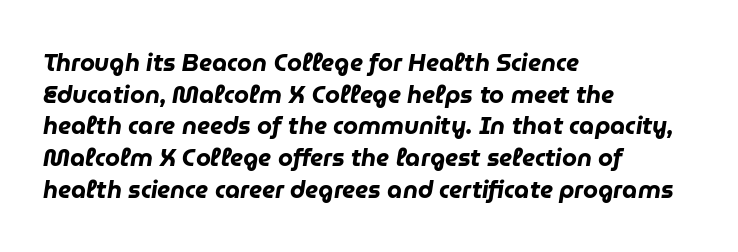
The image shows 24 px bold type, italic (leaning right); set left-aligned, normal line spacing (1.32x), normal letter spacing, not underlined.
